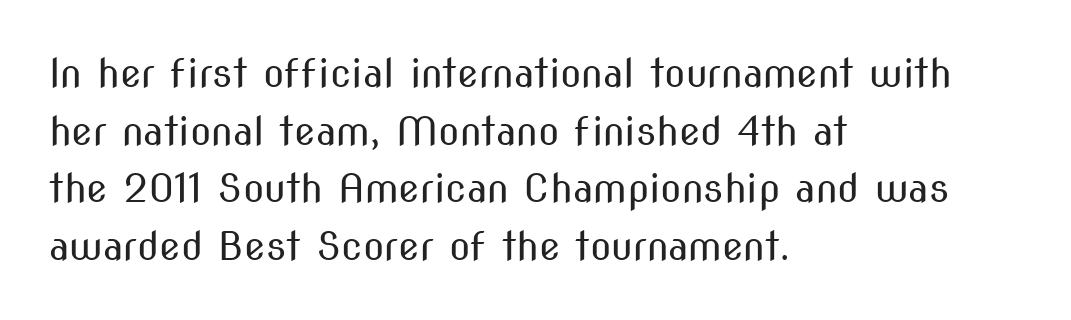
The image shows 39 px regular-weight, condensed sans-serif type, upright; set left-aligned, normal line spacing (1.48x), normal letter spacing, not underlined; medium stroke contrast and a medium x-height.
